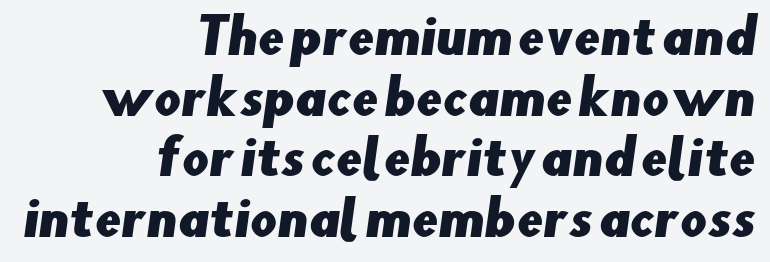
{"serif": "no", "width": "normal", "stroke_contrast": "low", "x_height": "small", "monospaced": "no", "underline": "no", "align": "right", "line_spacing": "normal", "line_spacing_ratio": 1.29, "letter_spacing": "normal", "letter_spacing_em": 0.0, "glyph_px": 47}
